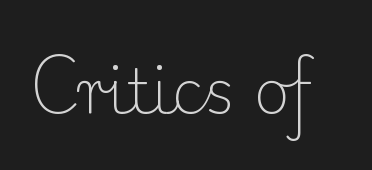
Q: Is the text bold? A: No.
Q: Is the text italic (slanted)? A: No, it is upright.
Q: Is the typeface a serif or a sans-serif typeface? A: Serif.
Q: Is the text underlined? A: No.
Q: Is the spacing between letters normal or unusually wide? A: Normal.
Q: Width (condensed, normal, or wide)? A: Normal.
Q: Stroke contrast? A: Low.
Q: x-height? A: Small.
Q: Monospaced? A: No.
